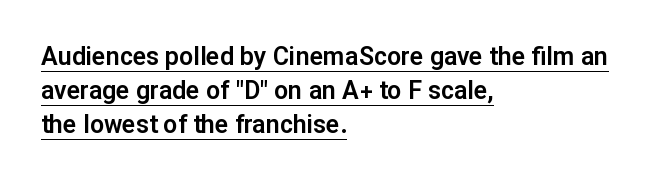
Q: Is the text italic (slanted)? A: No, it is upright.
Q: Is the text underlined? A: Yes.
Q: How is the paragraph aligned? A: Left-aligned.
Q: Is the spacing between letters normal or unusually wide? A: Normal.
Q: Is the spacing between lines tight, normal or loose? A: Normal.
